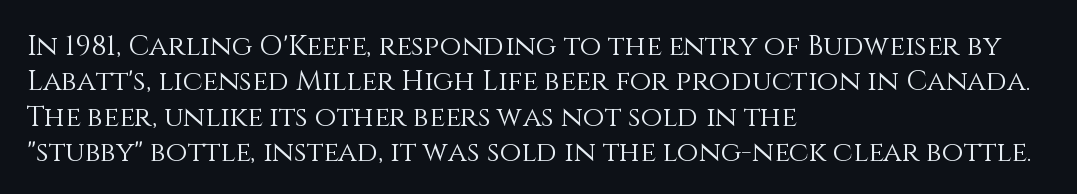
{"italic": "no", "bold": "no", "weight": "light", "width": "normal", "stroke_contrast": "medium", "x_height": "large", "monospaced": "no", "underline": "no", "align": "left", "line_spacing": "normal", "line_spacing_ratio": 1.26, "letter_spacing": "normal", "letter_spacing_em": 0.0, "glyph_px": 28}
